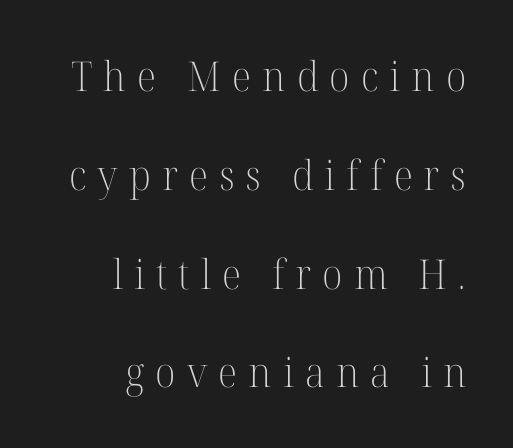
{"serif": "yes", "italic": "no", "bold": "no", "weight": "light", "width": "normal", "stroke_contrast": "high", "x_height": "medium", "monospaced": "no", "underline": "no", "align": "right", "line_spacing": "loose", "line_spacing_ratio": 2.41, "letter_spacing": "wide", "letter_spacing_em": 0.27, "glyph_px": 41}
